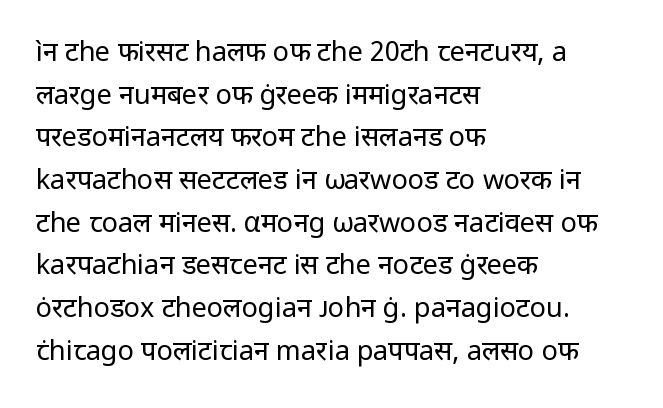
{"italic": "no", "bold": "no", "underline": "no", "align": "left", "line_spacing": "normal", "line_spacing_ratio": 1.58, "letter_spacing": "normal", "letter_spacing_em": 0.0, "glyph_px": 27}
